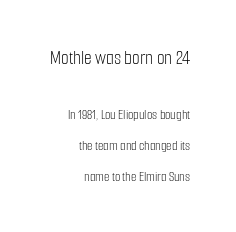
The image shows 20 px text type, upright; set right-aligned, loose line spacing (2.2x), normal letter spacing, not underlined; the first (top) block is 1.43x larger.
